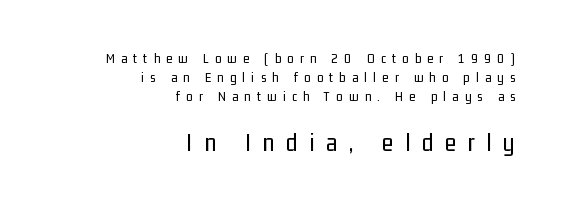
{"italic": "no", "bold": "no", "underline": "no", "align": "right", "line_spacing": "normal", "line_spacing_ratio": 1.37, "letter_spacing": "wide", "letter_spacing_em": 0.45, "larger_block": "second", "size_ratio": 1.86, "glyph_px": 26}
